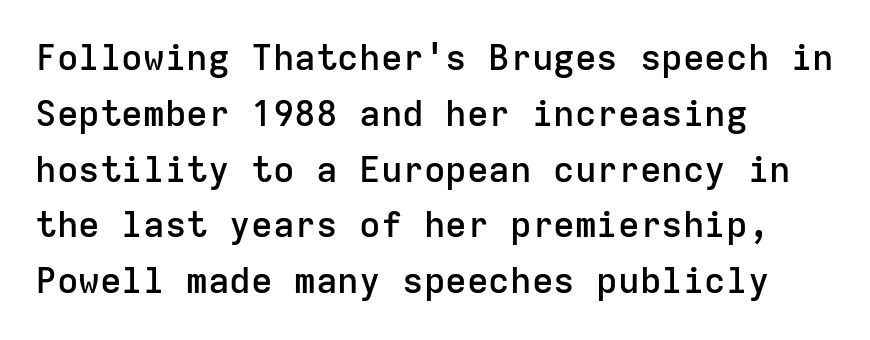
Its strokes are somewhat broadened, the hallmark of semibold type. Successive baselines arrive at the customary interval. The area under the type is left untouched. Type style note: lacks serifs.
